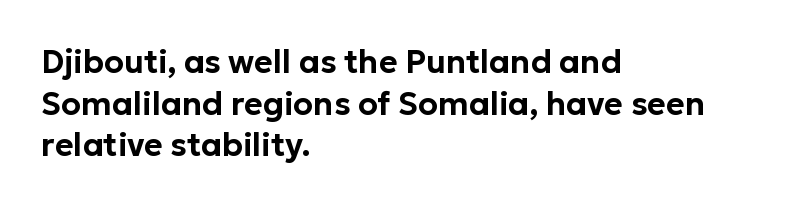
Q: Is the text italic (slanted)? A: No, it is upright.
Q: Is the typeface a serif or a sans-serif typeface? A: Sans-serif.
Q: Is the text underlined? A: No.
Q: How is the paragraph aligned? A: Left-aligned.
Q: Is the spacing between letters normal or unusually wide? A: Normal.
Q: Is the spacing between lines tight, normal or loose? A: Normal.
Q: Width (condensed, normal, or wide)? A: Normal.
Q: Stroke contrast? A: Low.
Q: x-height? A: Medium.
Q: Monospaced? A: No.
